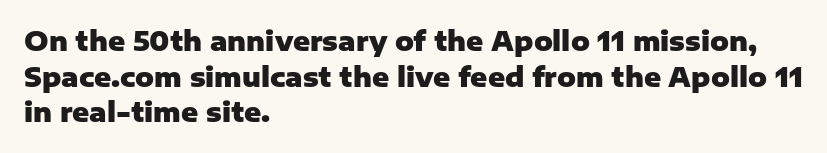
The image shows 26 px bold type, upright; set left-aligned, normal line spacing (1.37x), normal letter spacing, not underlined.
